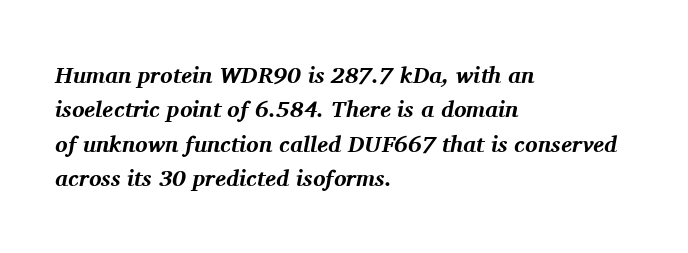
Tracking value appears to be zero — textbook default spacing. The lines are quadded left. The block of text has a typical density, with ordinary space between rows. Only glyphs here, with clear space below each row. Is the type bold? Yes — the strokes are clearly thick and heavy.
